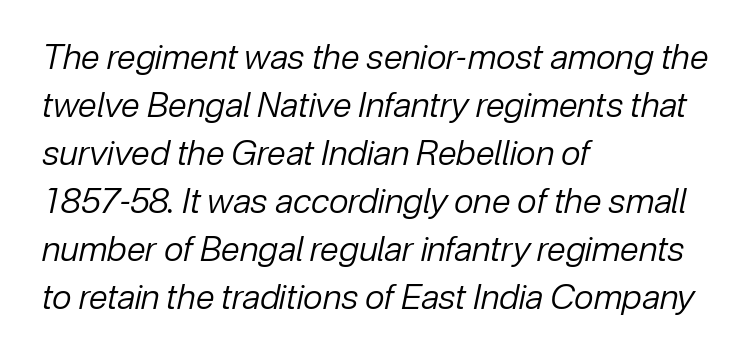
Emphasis-style slanted type is in use. Is this a heavy cut? Hardly; it is regular or lighter. Note the varied advance widths — an 'i' is clearly narrower than an 'm'. The rendering keeps characters at their native spacing.
